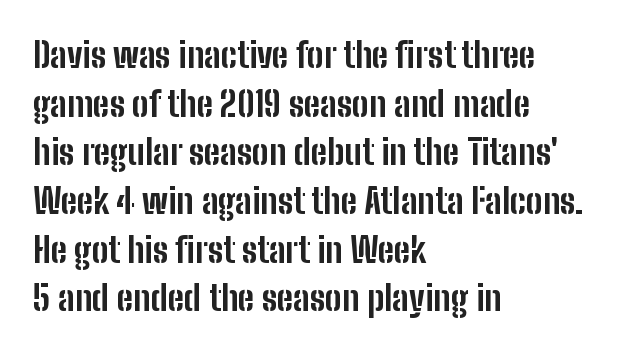
As a designer I'd log this as weight 700, bold. There is no visible air inserted between adjacent glyphs. A clean baseline with only descenders dipping below it. These lines were composed using upright roman letters. The face used here is proportionally spaced, like ordinary book or web type.
